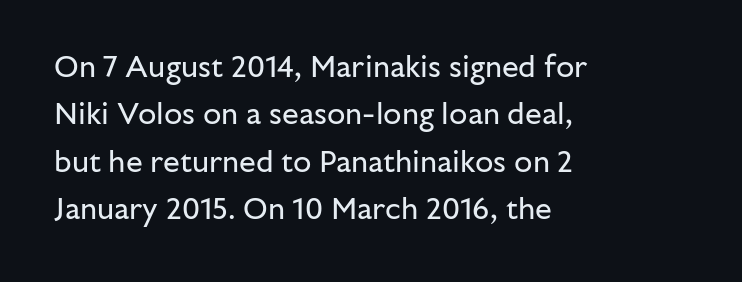
The image shows 30 px regular-weight sans-serif type, upright; set left-aligned, normal line spacing (1.58x), normal letter spacing, not underlined; low stroke contrast and a medium x-height.
